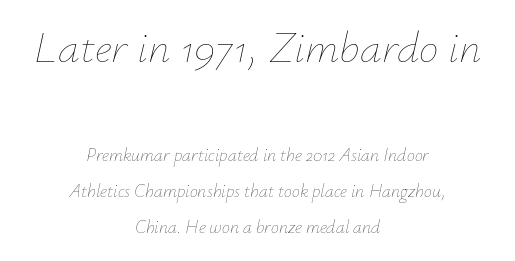
Nobody touched the tracking dial on this one. No extra ink here — the face is not bold. Is the block centered? Yes — each line is placed symmetrically about the middle. Top chunk: large. Bottom chunk: small.
